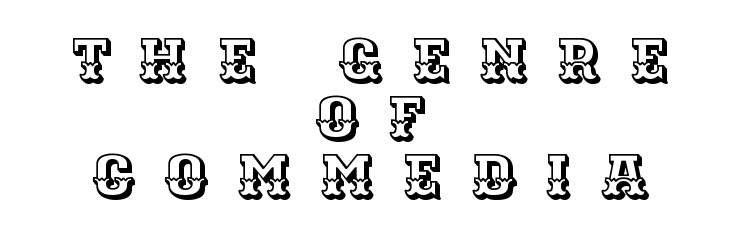
{"italic": "no", "width": "normal", "x_height": "large", "monospaced": "no", "underline": "no", "align": "center", "line_spacing": "tight", "line_spacing_ratio": 0.97, "letter_spacing": "wide", "letter_spacing_em": 0.47, "glyph_px": 60}
